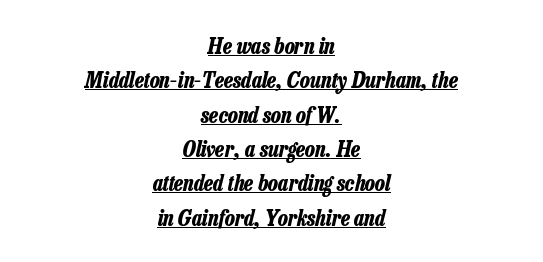
The rendering uses a moderate line-height, typical for paragraphs. The tracking reads as untouched default to a designer's eye. Caption: lettering with a line underneath. The letters are slanted; this is an italic face. Heavy, bold letterforms. Compared with a flush-left layout, this one balances lines on the center instead.
